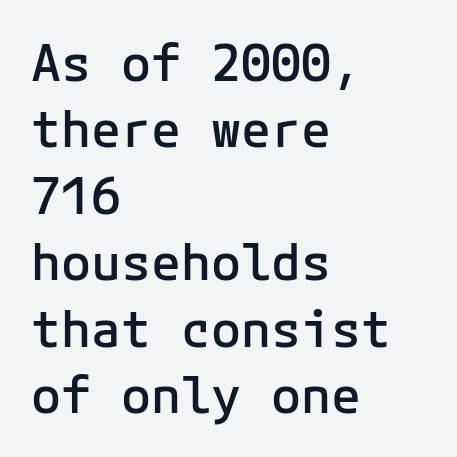
{"serif": "no", "italic": "no", "bold": "semi", "weight": "semibold", "width": "normal", "stroke_contrast": "low", "x_height": "medium", "monospaced": "yes", "underline": "no", "align": "left", "line_spacing": "normal", "line_spacing_ratio": 1.33, "letter_spacing": "normal", "letter_spacing_em": 0.0, "glyph_px": 50}
